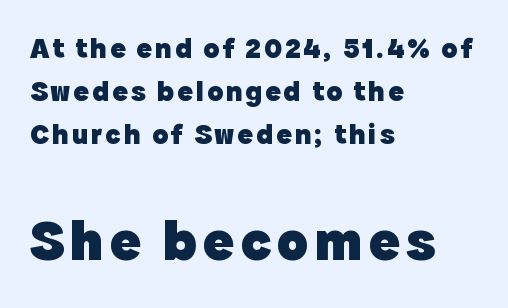
Q: Is the text bold? A: Yes.
Q: Is the text italic (slanted)? A: No, it is upright.
Q: Is the typeface a serif or a sans-serif typeface? A: Sans-serif.
Q: Is the text underlined? A: No.
Q: How is the paragraph aligned? A: Left-aligned.
Q: Is the spacing between lines tight, normal or loose? A: Normal.
Q: Which block of text is set in a larger size, the first (top) or the second (bottom)? A: The second (bottom) one.
Q: Width (condensed, normal, or wide)? A: Normal.
Q: x-height? A: Medium.
Q: Monospaced? A: No.
